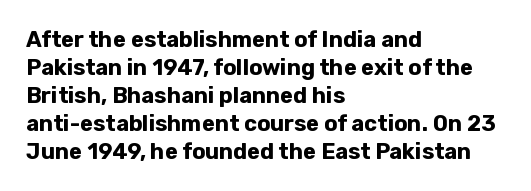
Q: Is the text bold? A: Yes.
Q: Is the text italic (slanted)? A: No, it is upright.
Q: Is the text underlined? A: No.
Q: How is the paragraph aligned? A: Left-aligned.
Q: Is the spacing between letters normal or unusually wide? A: Normal.
Q: Is the spacing between lines tight, normal or loose? A: Normal.
